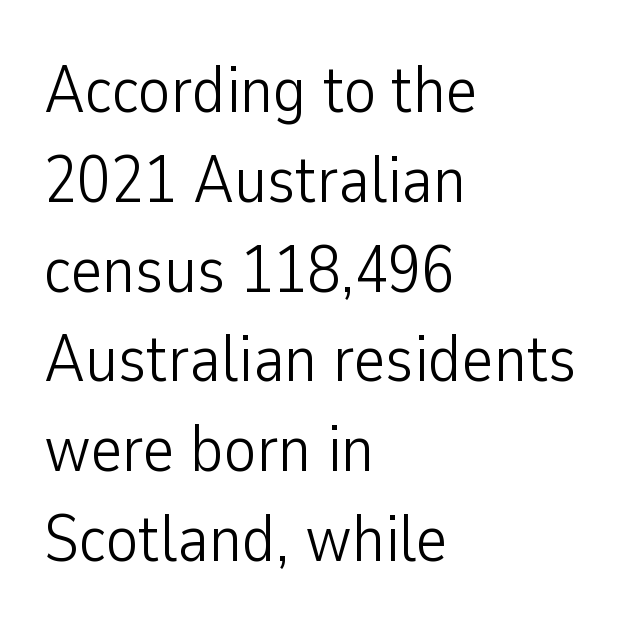
{"serif": "no", "italic": "no", "bold": "no", "weight": "light", "width": "condensed", "stroke_contrast": "low", "x_height": "medium", "monospaced": "no", "underline": "no", "align": "left", "line_spacing": "normal", "line_spacing_ratio": 1.34, "letter_spacing": "normal", "letter_spacing_em": 0.0, "glyph_px": 67}
